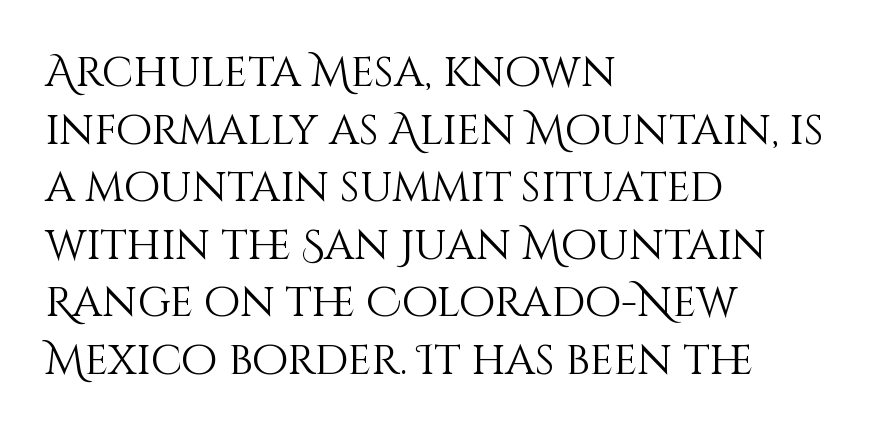
Q: Is the text bold? A: No.
Q: Is the text italic (slanted)? A: No, it is upright.
Q: Is the text underlined? A: No.
Q: How is the paragraph aligned? A: Left-aligned.
Q: Is the spacing between letters normal or unusually wide? A: Normal.
Q: Is the spacing between lines tight, normal or loose? A: Normal.
Q: Width (condensed, normal, or wide)? A: Normal.
Q: Stroke contrast? A: Medium.
Q: x-height? A: Large.
Q: Monospaced? A: No.
